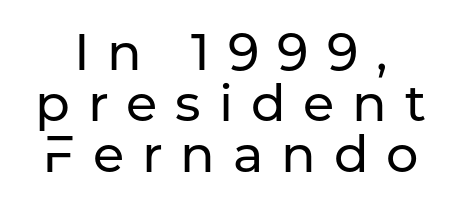
The image shows 51 px sans-serif type, upright; set centered, tight line spacing (1.0x), unusually wide letter spacing (+0.35 em), not underlined; low stroke contrast and a medium x-height.
